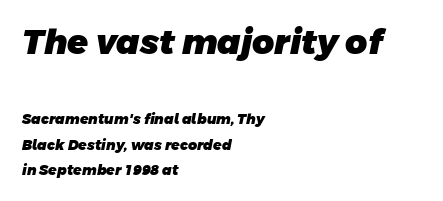
The image shows 34 px heavy sans-serif type; set left-aligned, line spacing 1.8x, normal letter spacing, not underlined; the first (top) block is 2.43x larger; low stroke contrast and a large x-height.
